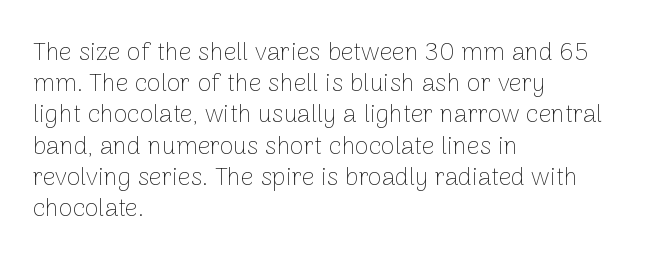
Q: Is the text bold? A: No.
Q: Is the text italic (slanted)? A: No, it is upright.
Q: Is the text underlined? A: No.
Q: How is the paragraph aligned? A: Left-aligned.
Q: Is the spacing between letters normal or unusually wide? A: Normal.
Q: Is the spacing between lines tight, normal or loose? A: Normal.
